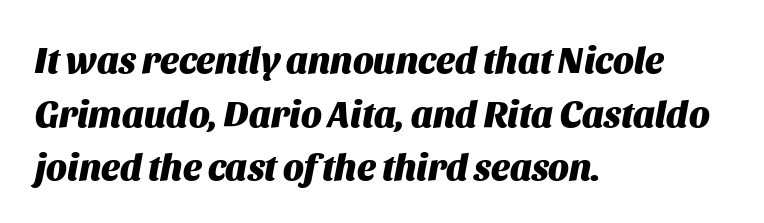
Q: Is the text bold? A: Yes.
Q: Is the text italic (slanted)? A: Yes, it leans right by about 11 degrees.
Q: Is the text underlined? A: No.
Q: How is the paragraph aligned? A: Left-aligned.
Q: Is the spacing between letters normal or unusually wide? A: Normal.
Q: Is the spacing between lines tight, normal or loose? A: Normal.
Q: Width (condensed, normal, or wide)? A: Normal.
Q: Stroke contrast? A: Medium.
Q: x-height? A: Large.
Q: Monospaced? A: No.
